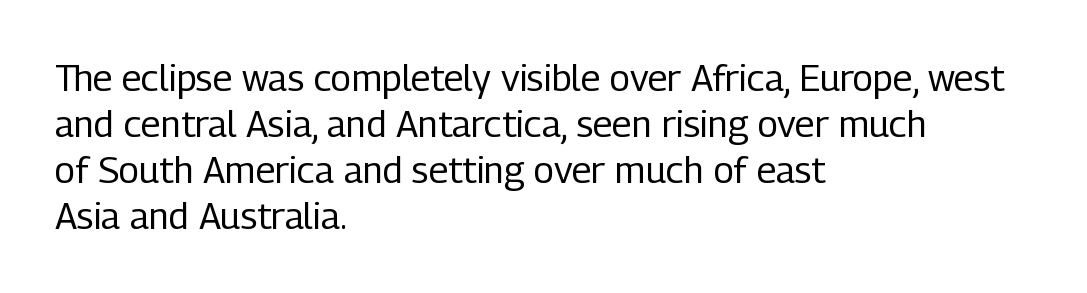
{"serif": "no", "italic": "no", "bold": "no", "weight": "regular", "width": "condensed", "stroke_contrast": "low", "x_height": "medium", "monospaced": "no", "underline": "no", "align": "left", "line_spacing_ratio": 1.24, "letter_spacing": "normal", "letter_spacing_em": 0.0, "glyph_px": 37}
